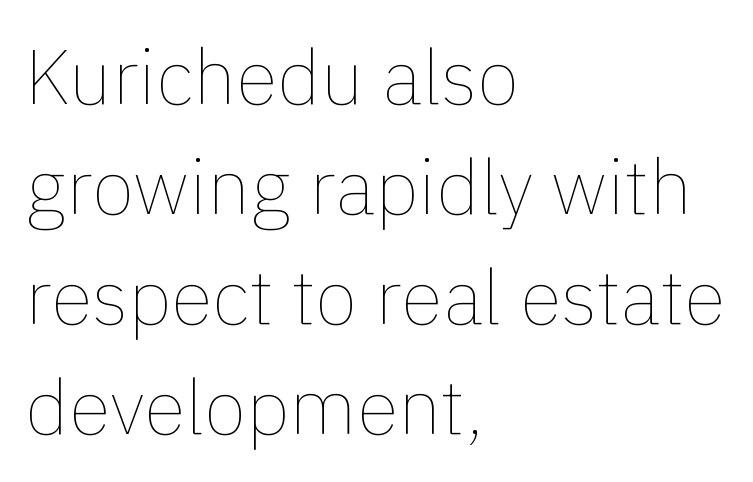
Letters rest on an invisible, unmarked baseline. The letters look calm and open, with moderate or lighter stems. Leading: standard. In CSS terms this would be text-align: left. Nope, not italic — everything's standing straight. Proportional: the letters do not fall into vertical columns.
